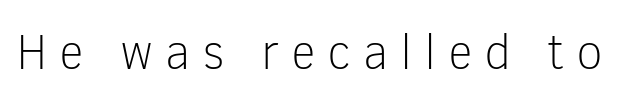
{"serif": "no", "italic": "no", "bold": "no", "weight": "light", "width": "normal", "stroke_contrast": "low", "x_height": "medium", "monospaced": "no", "underline": "no", "letter_spacing": "wide", "letter_spacing_em": 0.24, "glyph_px": 49}
